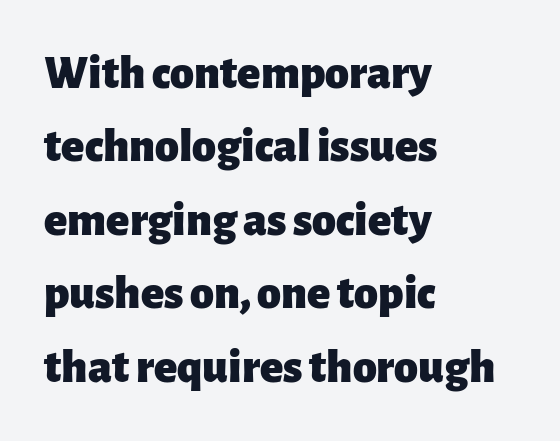
{"serif": "no", "italic": "no", "bold": "yes", "weight": "heavy", "width": "normal", "stroke_contrast": "low", "x_height": "medium", "monospaced": "no", "underline": "no", "align": "left", "line_spacing": "normal", "line_spacing_ratio": 1.53, "letter_spacing": "normal", "letter_spacing_em": 0.0, "glyph_px": 48}
